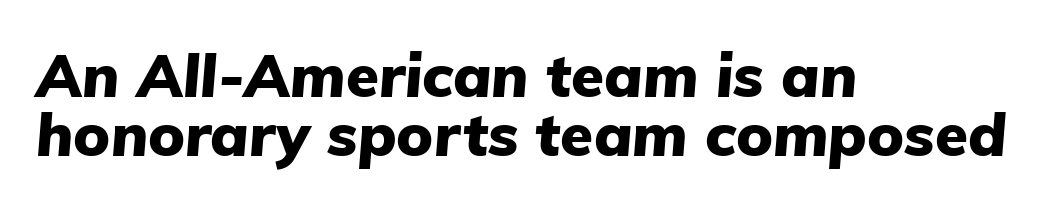
The image shows 60 px heavy type, italic (leaning right); set left-aligned, tight line spacing (0.99x), normal letter spacing, not underlined; low stroke contrast and a medium x-height.
